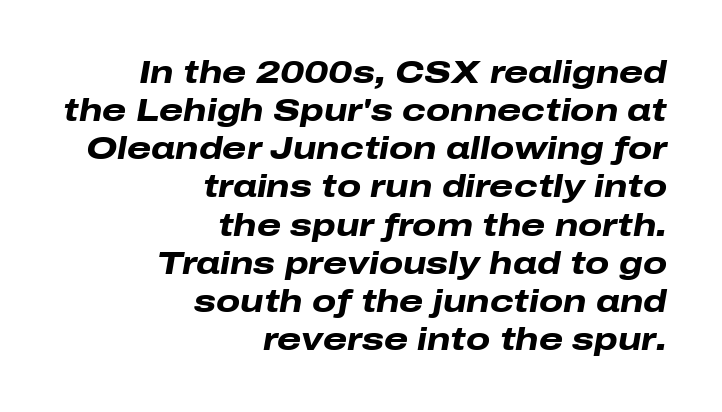
{"italic": "yes", "lean": "right", "slant_degrees": 10, "bold": "yes", "weight": "heavy", "width": "wide", "stroke_contrast": "low", "x_height": "medium", "monospaced": "no", "underline": "no", "align": "right", "line_spacing_ratio": 1.23, "letter_spacing": "normal", "letter_spacing_em": 0.0, "glyph_px": 31}
